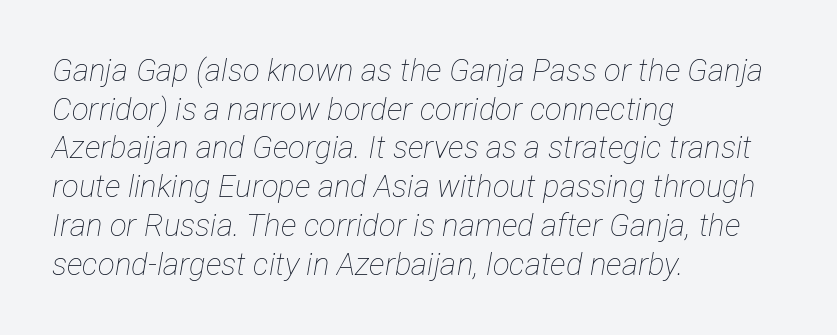
The vertical gap from one line to the next is medium. Descender tails drop into unmarked territory. The specimen reads as italic at a glance. Character widths vary here, with narrow letters taking less room than wide ones.
